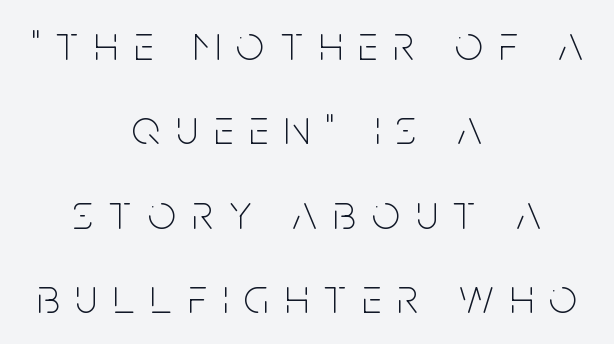
{"serif": "no", "italic": "no", "bold": "no", "weight": "thin", "width": "condensed", "stroke_contrast": "low", "x_height": "large", "monospaced": "no", "underline": "no", "align": "center", "line_spacing_ratio": 1.72, "letter_spacing": "wide", "letter_spacing_em": 0.33, "glyph_px": 49}
